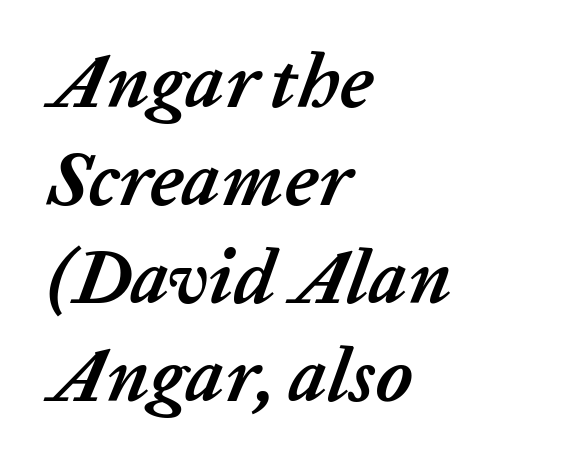
Q: Is the text bold? A: Yes.
Q: Is the text italic (slanted)? A: Yes, it leans right by about 20 degrees.
Q: Is the text underlined? A: No.
Q: How is the paragraph aligned? A: Left-aligned.
Q: Is the spacing between letters normal or unusually wide? A: Normal.
Q: Is the spacing between lines tight, normal or loose? A: Normal.
Q: Width (condensed, normal, or wide)? A: Normal.
Q: Stroke contrast? A: Low.
Q: x-height? A: Medium.
Q: Monospaced? A: No.
